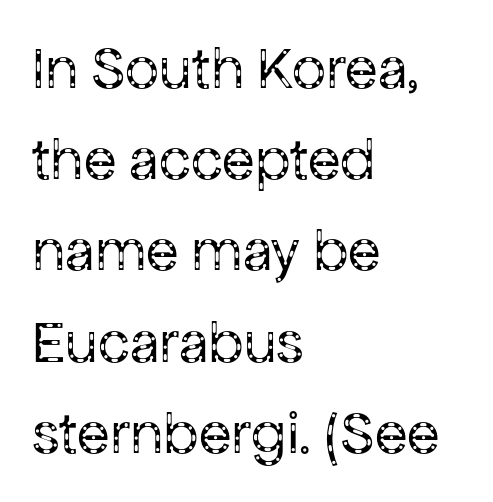
Left-aligned paragraph, ragged on the right. This rendering leaves character spacing at its baseline value. Letters have the restrained weight of plain body copy at most. Designer's note — italics off, roman on. Look at the bottom of the vertical strokes: they stop flat, with no serifs.
